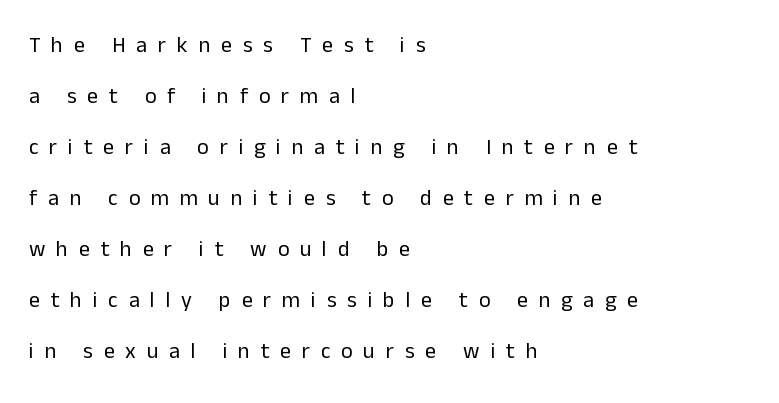
Q: Is the text bold? A: No.
Q: Is the text italic (slanted)? A: No, it is upright.
Q: Is the text underlined? A: No.
Q: How is the paragraph aligned? A: Left-aligned.
Q: Is the spacing between letters normal or unusually wide? A: Unusually wide.
Q: Is the spacing between lines tight, normal or loose? A: Loose.
